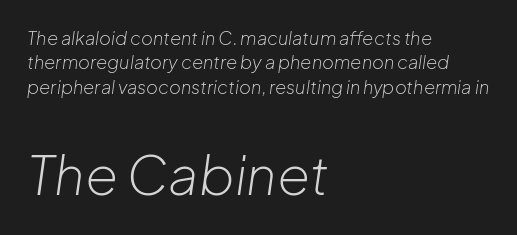
The image shows 53 px light type, italic (leaning right); set left-aligned, normal line spacing (1.36x), normal letter spacing, not underlined; the second (bottom) block is 2.94x larger; low stroke contrast and a medium x-height.
